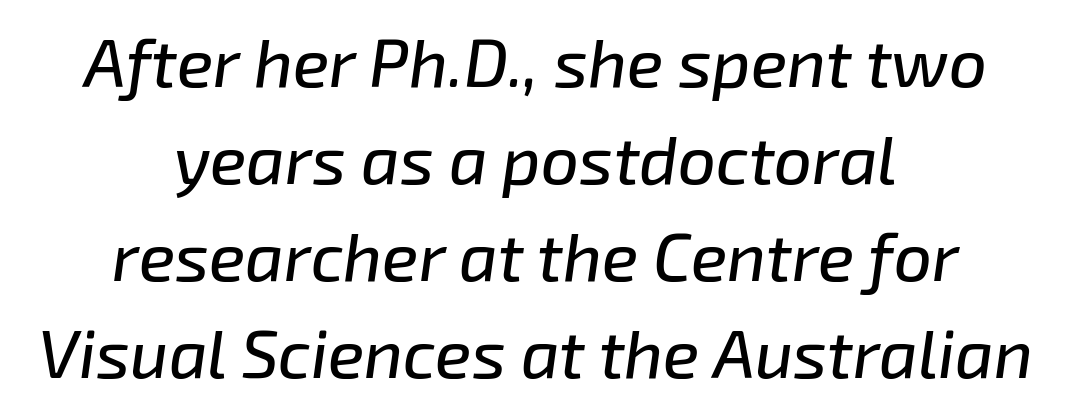
Q: Is the text italic (slanted)? A: Yes, it leans right by about 8 degrees.
Q: Is the text underlined? A: No.
Q: How is the paragraph aligned? A: Centered.
Q: Is the spacing between letters normal or unusually wide? A: Normal.
Q: Is the spacing between lines tight, normal or loose? A: Normal.
Q: Width (condensed, normal, or wide)? A: Normal.
Q: Stroke contrast? A: Low.
Q: x-height? A: Medium.
Q: Monospaced? A: No.
